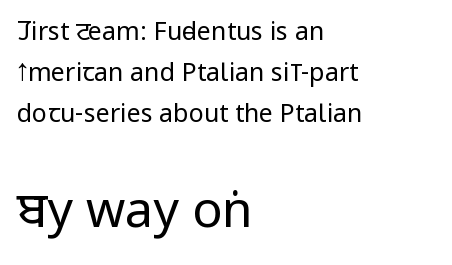
{"serif": "no", "italic": "no", "bold": "no", "weight": "regular", "width": "condensed", "stroke_contrast": "low", "x_height": "large", "monospaced": "no", "underline": "no", "align": "left", "line_spacing": "normal", "line_spacing_ratio": 1.65, "letter_spacing": "normal", "letter_spacing_em": 0.0, "larger_block": "second", "size_ratio": 2.0, "glyph_px": 50}
